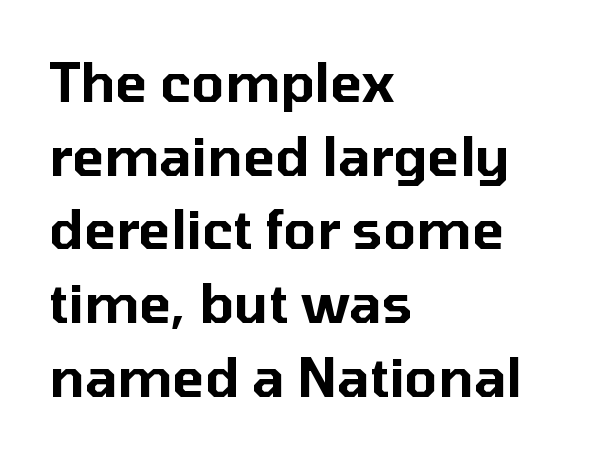
The image shows 53 px sans-serif type, upright; set left-aligned, normal line spacing (1.39x), normal letter spacing, not underlined; low stroke contrast and a medium x-height.
